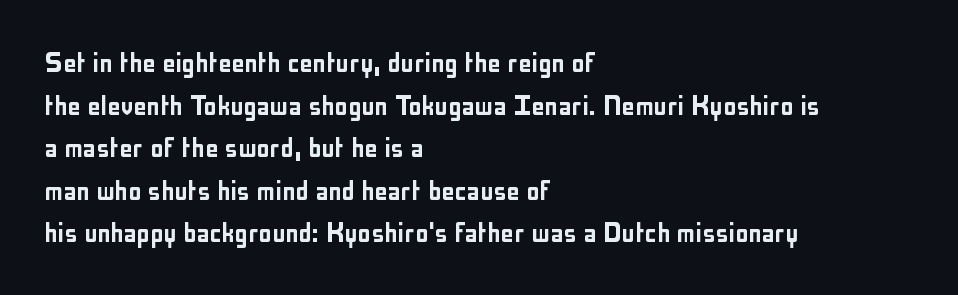
{"serif": "no", "italic": "no", "width": "condensed", "stroke_contrast": "low", "x_height": "medium", "monospaced": "no", "underline": "no", "align": "left", "line_spacing": "normal", "line_spacing_ratio": 1.29, "letter_spacing": "normal", "letter_spacing_em": 0.0, "glyph_px": 33}
